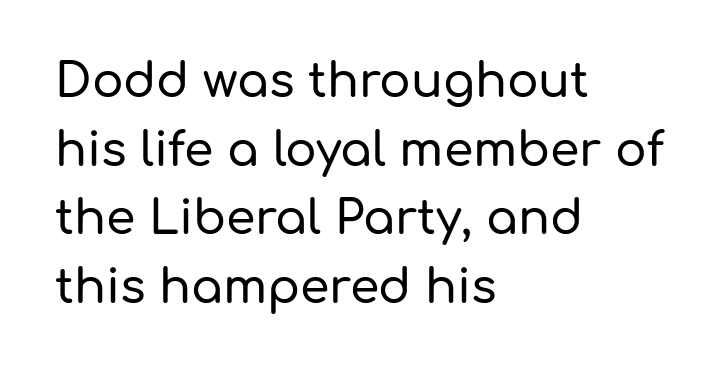
Q: Is the text italic (slanted)? A: No, it is upright.
Q: Is the typeface a serif or a sans-serif typeface? A: Sans-serif.
Q: Is the text underlined? A: No.
Q: How is the paragraph aligned? A: Left-aligned.
Q: Is the spacing between letters normal or unusually wide? A: Normal.
Q: Is the spacing between lines tight, normal or loose? A: Normal.
Q: Width (condensed, normal, or wide)? A: Normal.
Q: Stroke contrast? A: Low.
Q: x-height? A: Medium.
Q: Monospaced? A: No.
